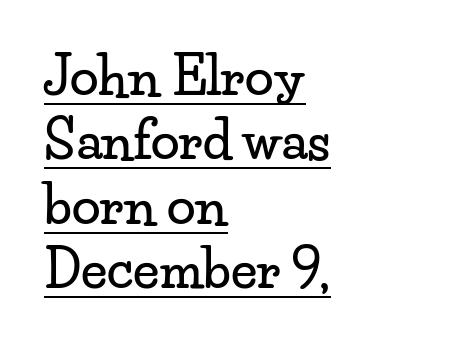
The image shows 52 px wide serif type, upright; set left-aligned, line spacing 1.24x, normal letter spacing, underlined; low stroke contrast and a small x-height.
